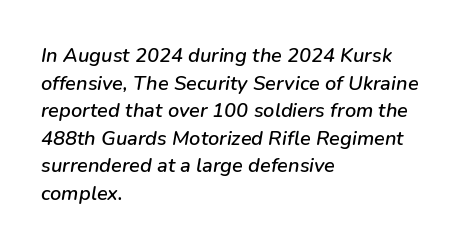
Type without underlining. The specimen reads as italic at a glance. Each line starts at the same left margin while the right side varies. How are the letters spaced? Ordinarily, with no added tracking. What's the leading like? Ordinary, nothing unusual.
